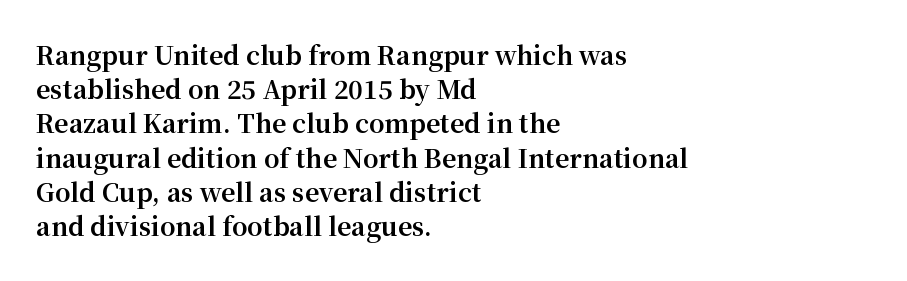
The lines in this sample share a left origin and differ only in where they stop. Summary of vertical rhythm: regular, with standard interline spacing. Italic: no, the glyphs are upright roman. The letterforms sit shoulder to shoulder at normal distance. Set as a true bold cut, around the 700 mark. The baseline area is clear.
